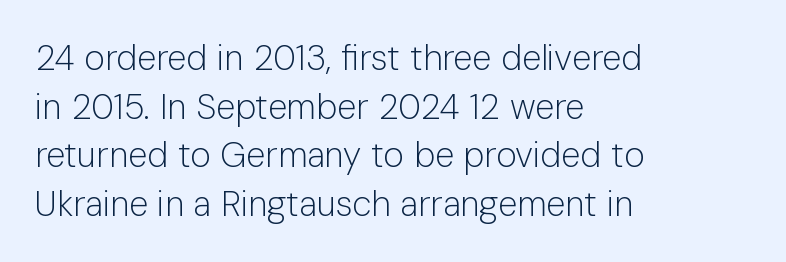
Q: Is the text bold? A: No.
Q: Is the text italic (slanted)? A: No, it is upright.
Q: Is the typeface a serif or a sans-serif typeface? A: Sans-serif.
Q: Is the text underlined? A: No.
Q: How is the paragraph aligned? A: Left-aligned.
Q: Is the spacing between letters normal or unusually wide? A: Normal.
Q: Is the spacing between lines tight, normal or loose? A: Normal.
Q: Width (condensed, normal, or wide)? A: Normal.
Q: Stroke contrast? A: Low.
Q: x-height? A: Medium.
Q: Monospaced? A: No.
